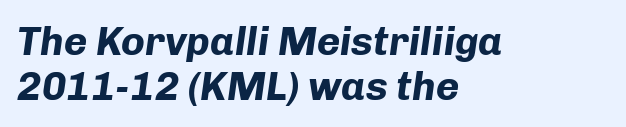
{"italic": "yes", "lean": "right", "slant_degrees": 8, "bold": "yes", "weight": "bold", "width": "normal", "stroke_contrast": "low", "x_height": "medium", "monospaced": "no", "underline": "no", "align": "left", "line_spacing": "tight", "line_spacing_ratio": 1.12, "letter_spacing": "normal", "letter_spacing_em": 0.0, "glyph_px": 40}
